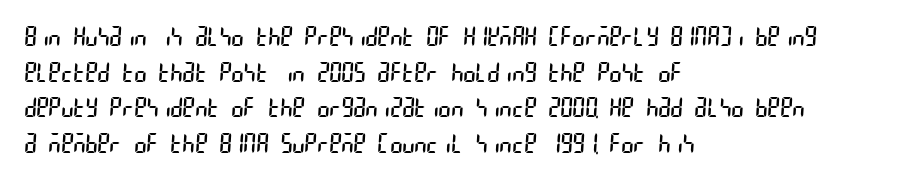
Q: Is the text bold? A: No.
Q: Is the text underlined? A: No.
Q: How is the paragraph aligned? A: Left-aligned.
Q: Is the spacing between letters normal or unusually wide? A: Normal.
Q: Is the spacing between lines tight, normal or loose? A: Normal.
